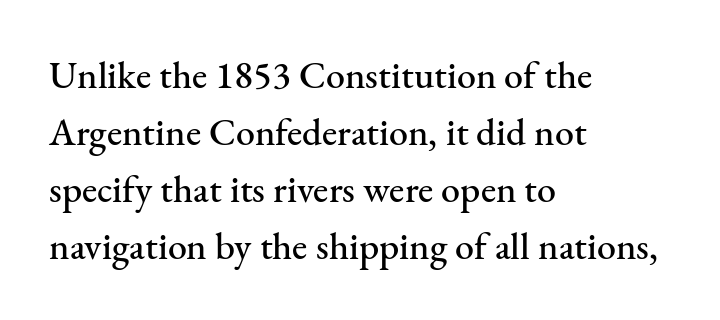
The image shows 38 px serif type, upright; set left-aligned, normal line spacing (1.5x), normal letter spacing, not underlined; medium stroke contrast and a small x-height.
